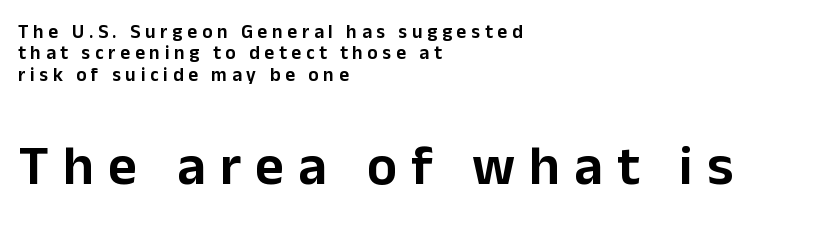
The image shows 56 px sans-serif type, upright; set left-aligned, tight line spacing (1.12x), unusually wide letter spacing (+0.25 em), not underlined; the second (bottom) block is 2.95x larger; low stroke contrast and a medium x-height.
